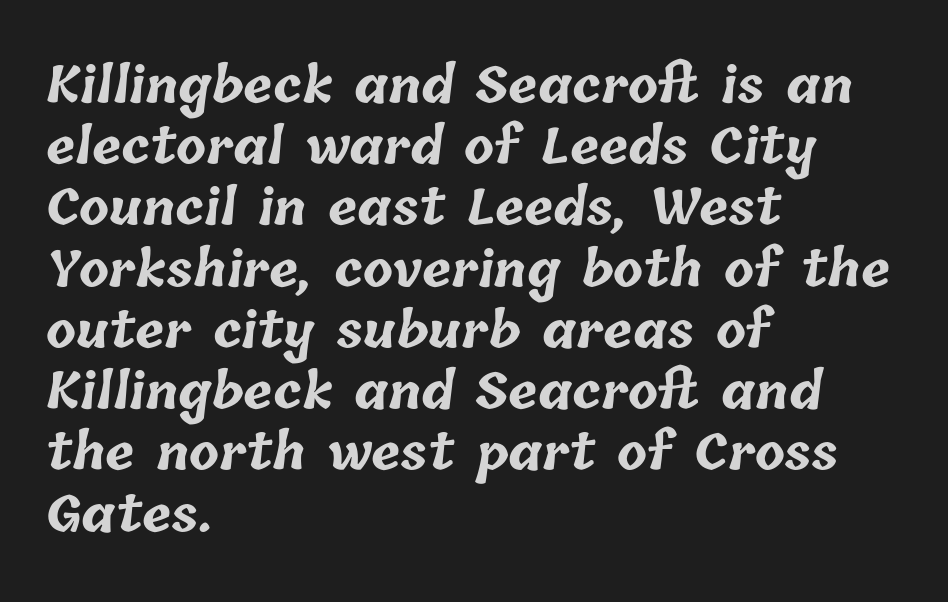
{"bold": "yes", "weight": "bold", "width": "normal", "stroke_contrast": "low", "x_height": "medium", "monospaced": "no", "underline": "no", "align": "left", "line_spacing": "normal", "line_spacing_ratio": 1.25, "letter_spacing": "normal", "letter_spacing_em": 0.0, "glyph_px": 49}
